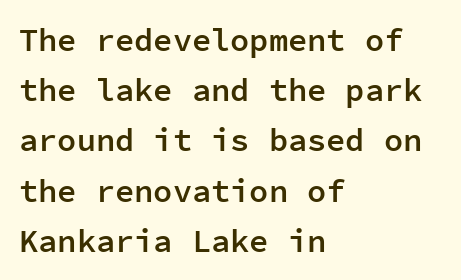
Q: Is the text bold? A: Semi-bold.
Q: Is the text italic (slanted)? A: No, it is upright.
Q: Is the typeface a serif or a sans-serif typeface? A: Sans-serif.
Q: Is the text underlined? A: No.
Q: How is the paragraph aligned? A: Left-aligned.
Q: Is the spacing between letters normal or unusually wide? A: Normal.
Q: Is the spacing between lines tight, normal or loose? A: Normal.
Q: Width (condensed, normal, or wide)? A: Normal.
Q: Stroke contrast? A: Low.
Q: x-height? A: Medium.
Q: Monospaced? A: Yes.
